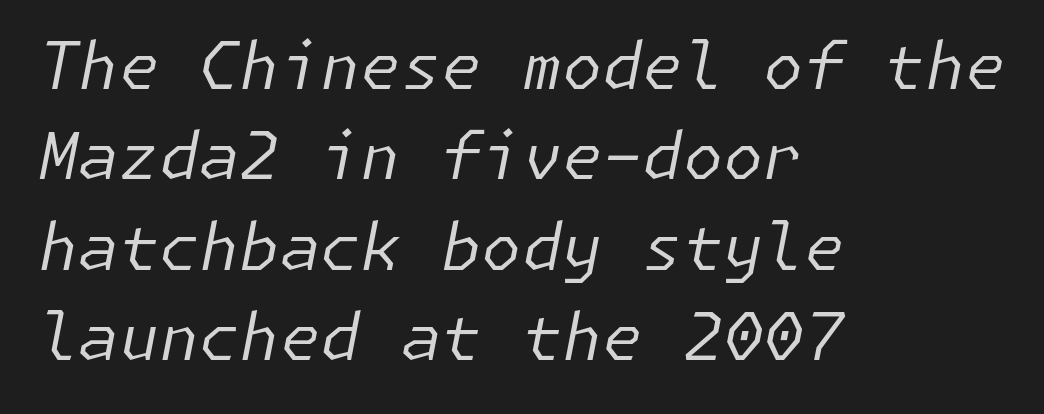
The image shows 65 px regular-weight type, italic (leaning right); set left-aligned, normal line spacing (1.39x), normal letter spacing, not underlined; low stroke contrast and a medium x-height.
